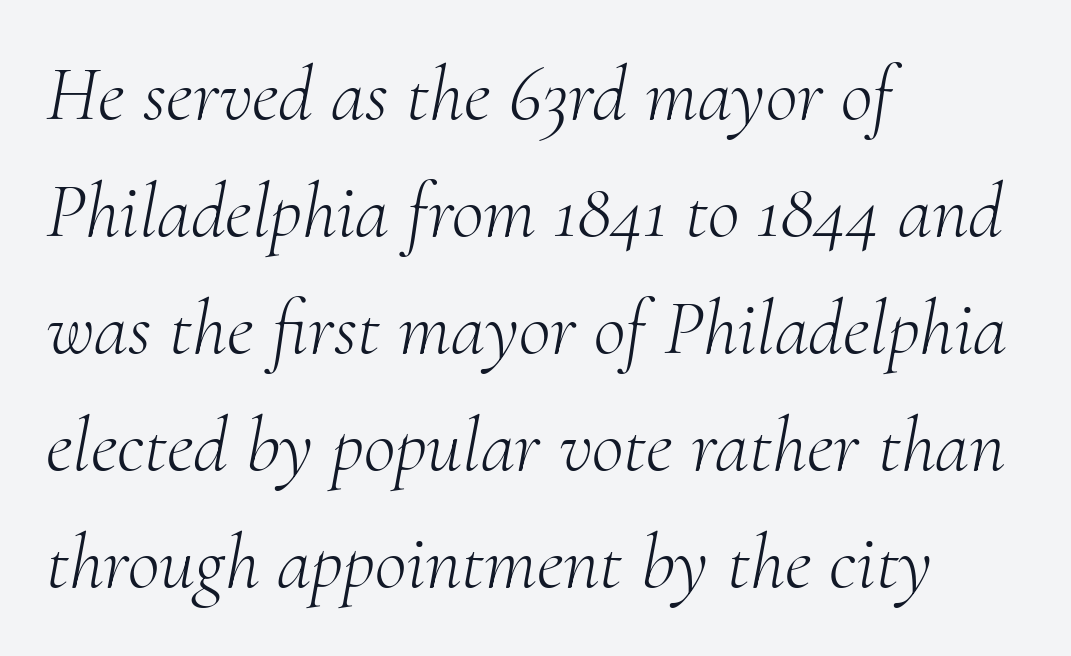
{"serif": "yes", "italic": "yes", "lean": "right", "slant_degrees": 10, "bold": "no", "weight": "light", "width": "normal", "stroke_contrast": "medium", "x_height": "small", "monospaced": "no", "underline": "no", "align": "left", "line_spacing": "normal", "line_spacing_ratio": 1.5, "letter_spacing": "normal", "letter_spacing_em": 0.0, "glyph_px": 78}
